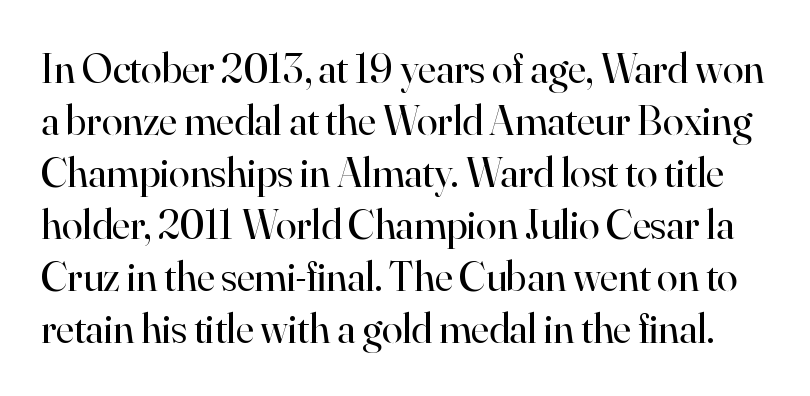
Descenders hang freely into open space. Short note: letters normally spaced. Letterform terminals end in serifs throughout the passage. Heaviness? Minimal to ordinary, like unemphasized prose. You could not count columns in this text — the font is proportionally spaced. A roman cut, with each character standing at attention.
